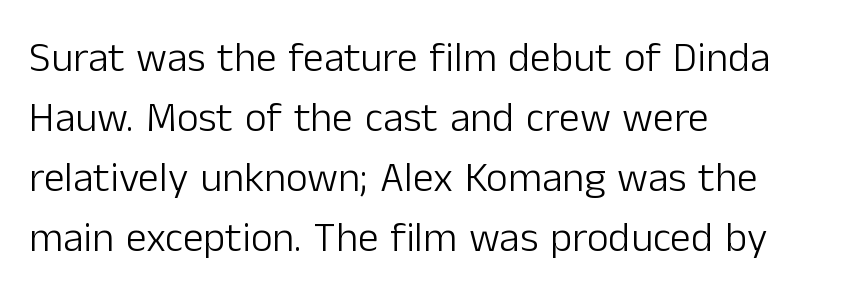
The image shows 42 px light sans-serif type, upright; set left-aligned, normal line spacing (1.43x), normal letter spacing, not underlined; low stroke contrast and a medium x-height.
